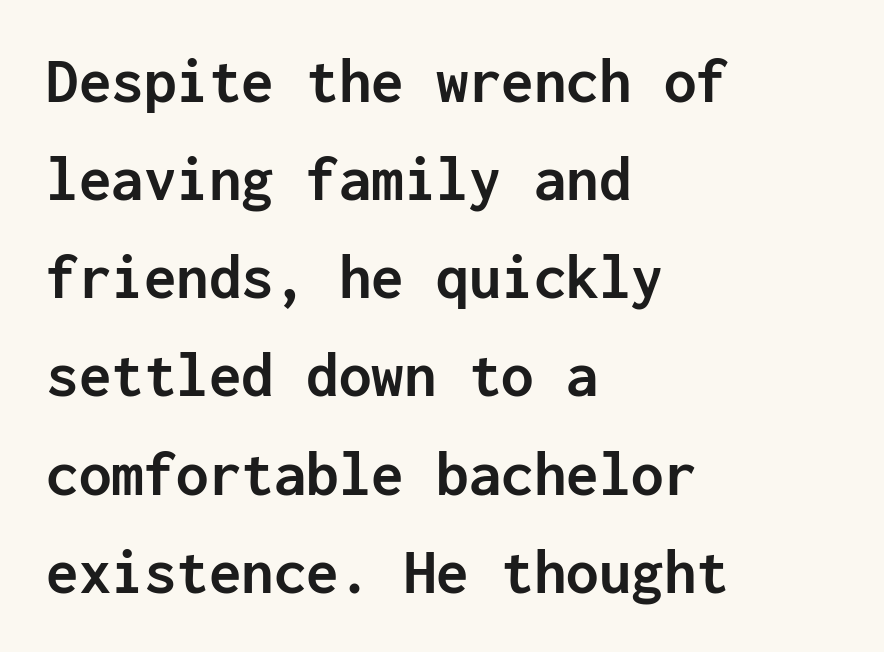
{"serif": "no", "italic": "no", "bold": "yes", "weight": "semibold", "width": "normal", "stroke_contrast": "low", "x_height": "medium", "monospaced": "yes", "underline": "no", "align": "left", "line_spacing": "normal", "line_spacing_ratio": 1.51, "letter_spacing": "normal", "letter_spacing_em": 0.0, "glyph_px": 65}
